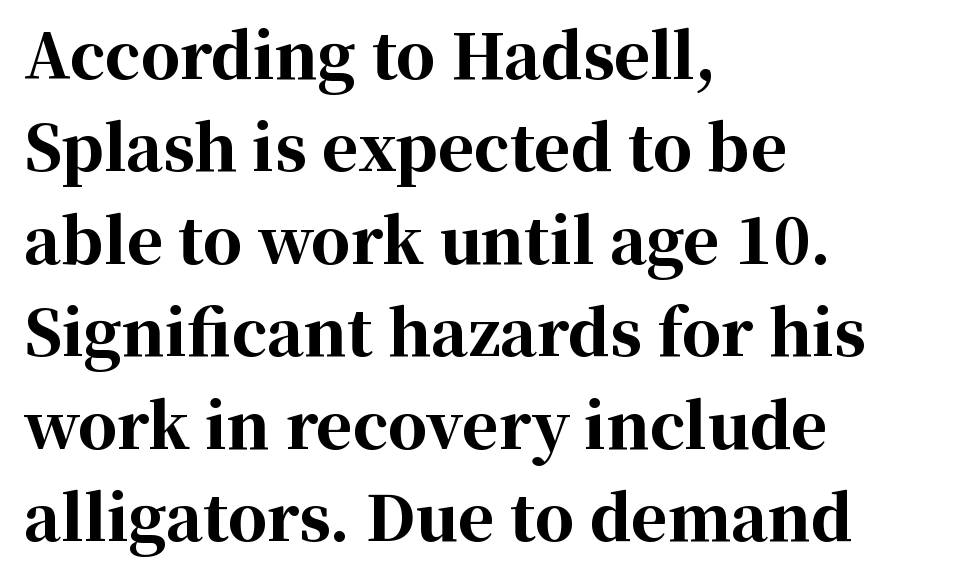
The image shows 62 px bold serif type, upright; set left-aligned, normal line spacing (1.49x), normal letter spacing, not underlined; high stroke contrast and a medium x-height.
